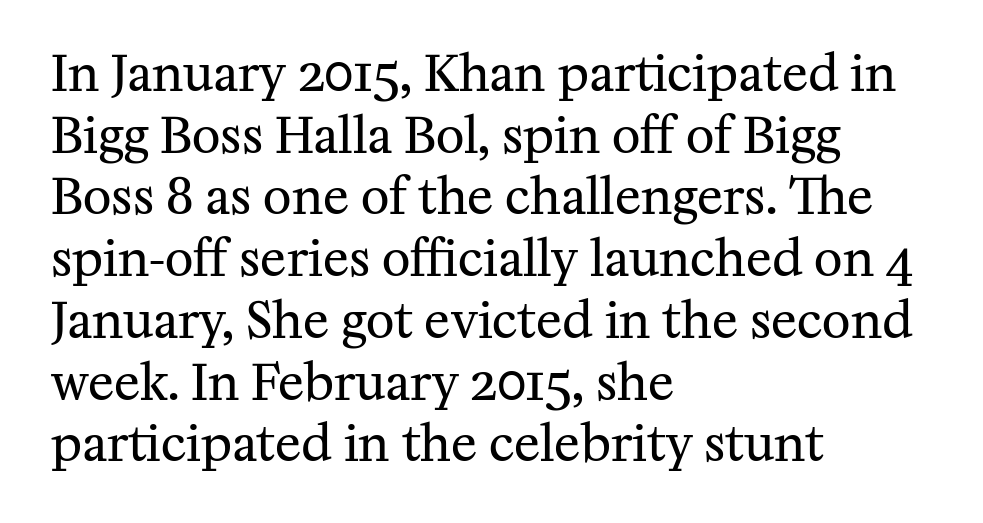
Q: Is the text bold? A: No.
Q: Is the text italic (slanted)? A: No, it is upright.
Q: Is the typeface a serif or a sans-serif typeface? A: Serif.
Q: Is the text underlined? A: No.
Q: How is the paragraph aligned? A: Left-aligned.
Q: Is the spacing between letters normal or unusually wide? A: Normal.
Q: Is the spacing between lines tight, normal or loose? A: Normal.
Q: Width (condensed, normal, or wide)? A: Normal.
Q: Stroke contrast? A: Medium.
Q: x-height? A: Medium.
Q: Monospaced? A: No.
